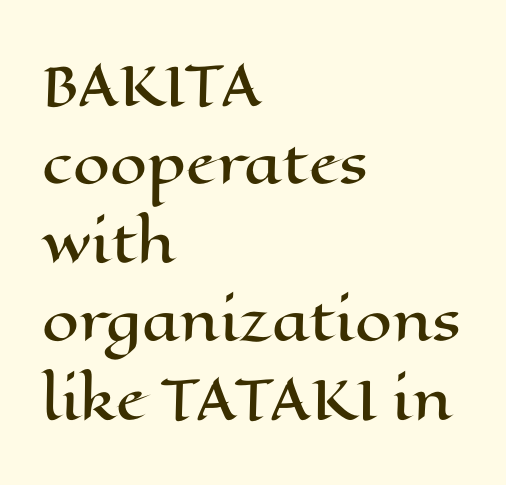
Q: Is the text italic (slanted)? A: No, it is upright.
Q: Is the text underlined? A: No.
Q: How is the paragraph aligned? A: Left-aligned.
Q: Is the spacing between letters normal or unusually wide? A: Normal.
Q: Is the spacing between lines tight, normal or loose? A: Normal.
Q: Width (condensed, normal, or wide)? A: Wide.
Q: Stroke contrast? A: High.
Q: x-height? A: Medium.
Q: Monospaced? A: No.
